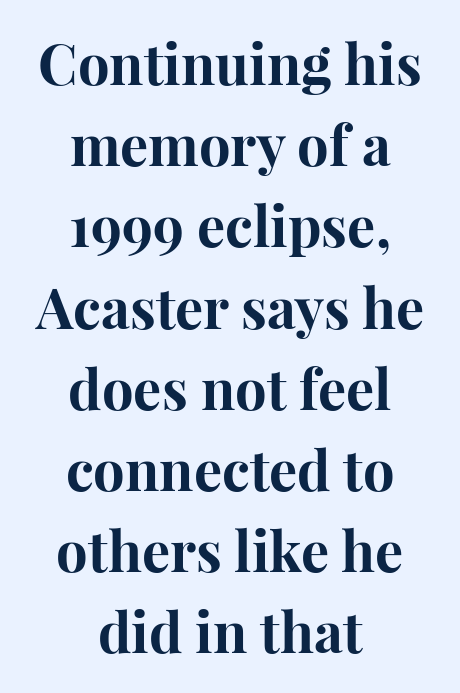
{"serif": "yes", "italic": "no", "bold": "yes", "weight": "bold", "width": "normal", "stroke_contrast": "high", "x_height": "medium", "monospaced": "no", "underline": "no", "align": "center", "line_spacing": "normal", "line_spacing_ratio": 1.45, "letter_spacing": "normal", "letter_spacing_em": 0.0, "glyph_px": 56}
